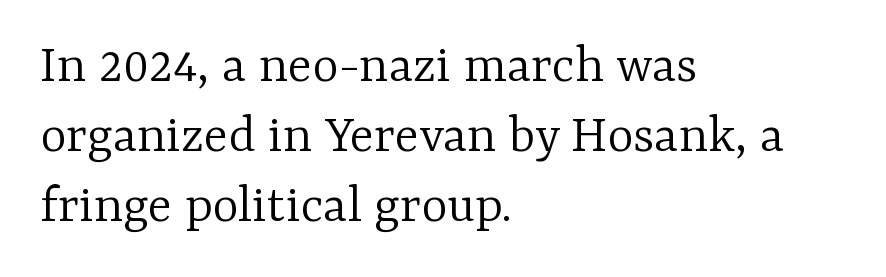
The image shows 56 px light serif type, upright; set left-aligned, normal line spacing (1.25x), normal letter spacing, not underlined; low stroke contrast and a medium x-height.
